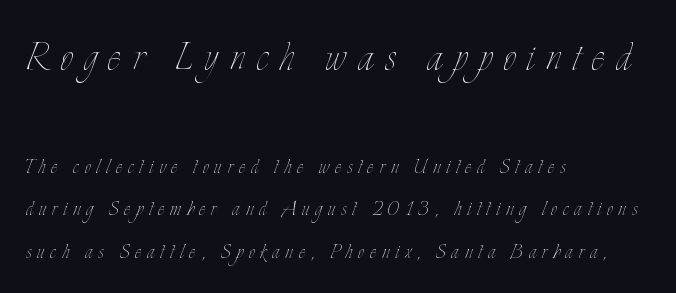
Inter-character spacing is expanded well beyond the font's built-in metrics. The passage shown is not underscored anywhere. These lines sit exactly where default settings would place them. Teacher's note: observe the even left margin — that is flush-left alignment. Block one is the big one; block two sits smaller underneath.
